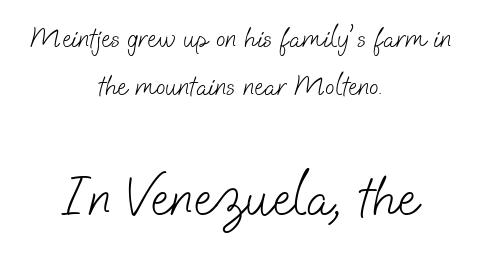
Q: Is the text bold? A: No.
Q: Is the typeface a serif or a sans-serif typeface? A: Sans-serif.
Q: Is the text underlined? A: No.
Q: How is the paragraph aligned? A: Centered.
Q: Is the spacing between letters normal or unusually wide? A: Normal.
Q: Which block of text is set in a larger size, the first (top) or the second (bottom)? A: The second (bottom) one.
Q: Width (condensed, normal, or wide)? A: Normal.
Q: Stroke contrast? A: Low.
Q: x-height? A: Small.
Q: Monospaced? A: No.
